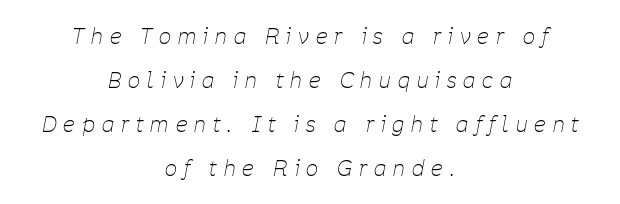
Honestly, the rows look like they've been pulled way apart. The passage is arranged like a title page — every line centered. No heavy texture on the line: the type isn't bold. Does extra space separate the letters? Yes, quite a lot of it.
